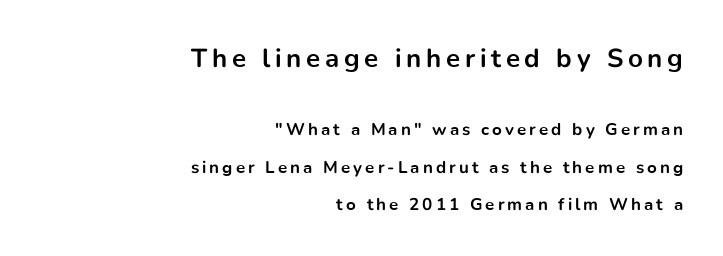
The image shows 26 px bold type, upright; set right-aligned, loose line spacing (2.18x), not underlined; the first (top) block is 1.53x larger.
